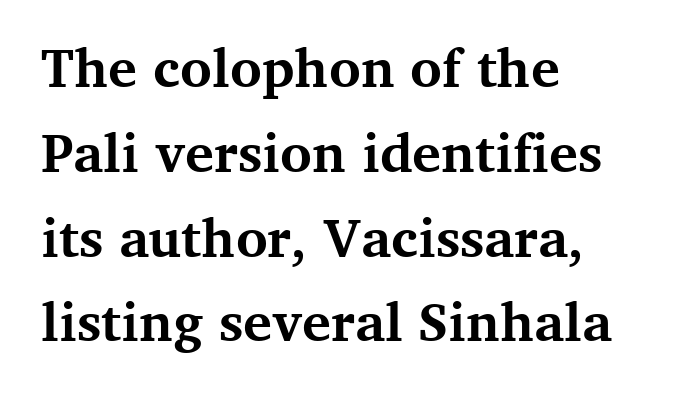
Q: Is the text bold? A: Yes.
Q: Is the text italic (slanted)? A: No, it is upright.
Q: Is the typeface a serif or a sans-serif typeface? A: Serif.
Q: Is the text underlined? A: No.
Q: How is the paragraph aligned? A: Left-aligned.
Q: Is the spacing between letters normal or unusually wide? A: Normal.
Q: Is the spacing between lines tight, normal or loose? A: Normal.
Q: Width (condensed, normal, or wide)? A: Normal.
Q: Stroke contrast? A: Medium.
Q: x-height? A: Medium.
Q: Monospaced? A: No.
